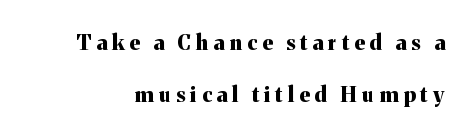
{"italic": "no", "bold": "yes", "underline": "no", "line_spacing": "loose", "line_spacing_ratio": 2.47, "letter_spacing": "wide", "letter_spacing_em": 0.25, "glyph_px": 21}
